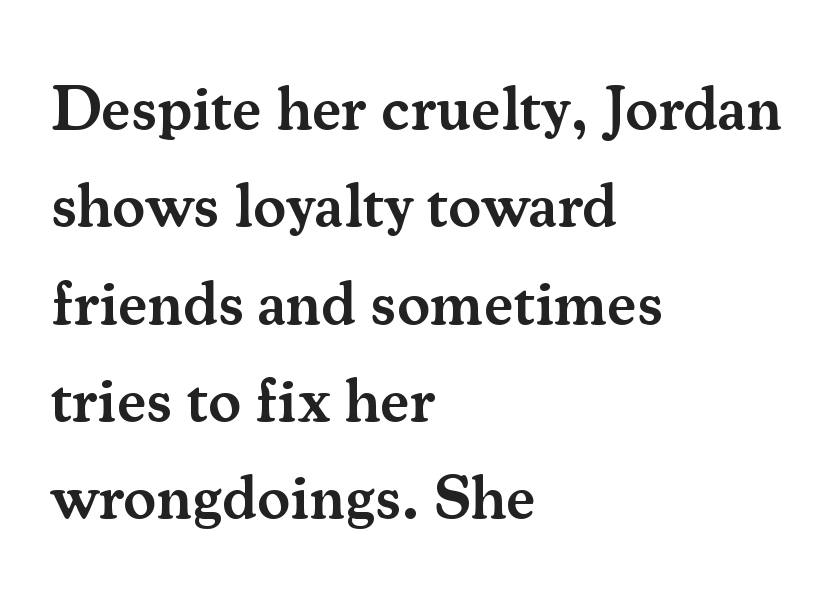
{"serif": "yes", "italic": "no", "bold": "semi", "weight": "semibold", "width": "normal", "stroke_contrast": "medium", "x_height": "small", "monospaced": "no", "underline": "no", "align": "left", "line_spacing": "normal", "line_spacing_ratio": 1.57, "letter_spacing": "normal", "letter_spacing_em": 0.0, "glyph_px": 62}
